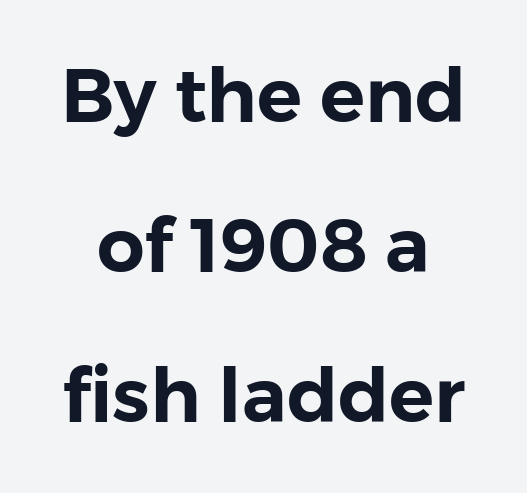
The image shows 75 px sans-serif type, upright; set loose line spacing (2.0x), normal letter spacing, not underlined; low stroke contrast and a medium x-height.
